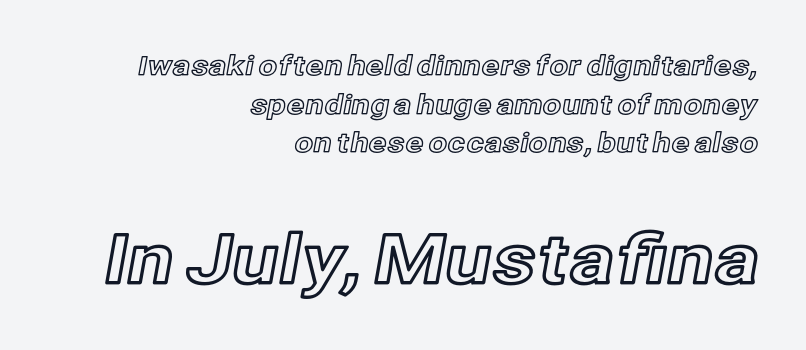
{"width": "normal", "x_height": "medium", "monospaced": "no", "underline": "no", "align": "right", "line_spacing": "normal", "line_spacing_ratio": 1.43, "letter_spacing": "normal", "letter_spacing_em": 0.0, "larger_block": "second", "size_ratio": 2.52, "glyph_px": 68}
